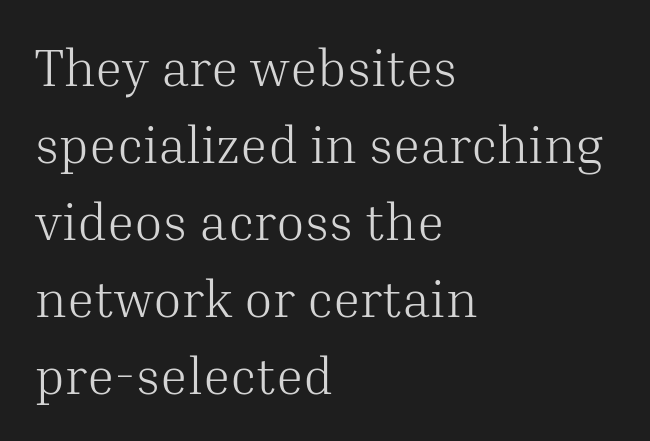
It's the straight-up-and-down kind of type. Short note: letters normally spaced. Serifs: yes, visible at the terminals of the letterforms. Is this a fixed-width face? No — the glyphs have proportional, varying widths.
